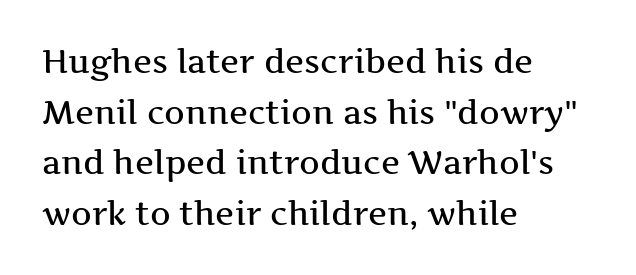
Q: Is the text italic (slanted)? A: No, it is upright.
Q: Is the typeface a serif or a sans-serif typeface? A: Serif.
Q: Is the text underlined? A: No.
Q: How is the paragraph aligned? A: Left-aligned.
Q: Is the spacing between letters normal or unusually wide? A: Normal.
Q: Is the spacing between lines tight, normal or loose? A: Normal.
Q: Width (condensed, normal, or wide)? A: Wide.
Q: Stroke contrast? A: Medium.
Q: x-height? A: Medium.
Q: Monospaced? A: No.
